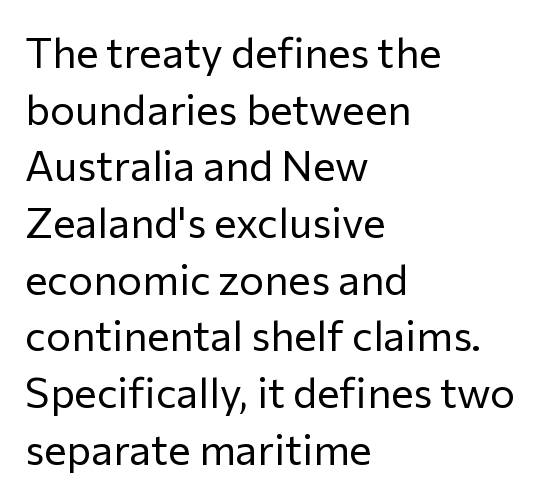
The image shows 42 px regular-weight sans-serif type, upright; set left-aligned, normal line spacing (1.35x), normal letter spacing, not underlined; low stroke contrast and a medium x-height.
